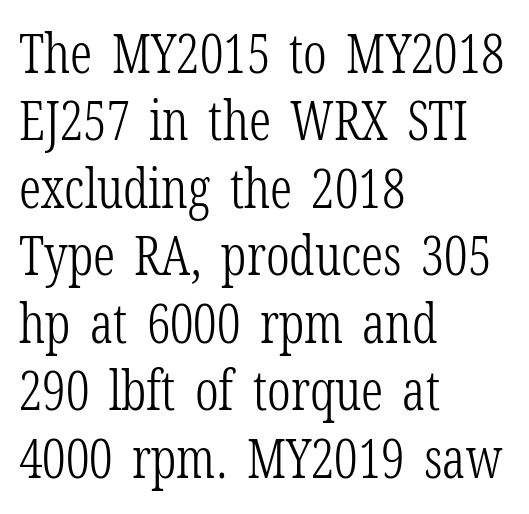
Standard letterfit; no display-style spreading of the glyphs. Here the designer chose a conventional face with non-uniform glyph widths. Interline gaps are of average width in this sample. This is not heavy type; no bold has been used. Compared with a centered layout, this one pins lines to the left instead. Posture: vertical.
